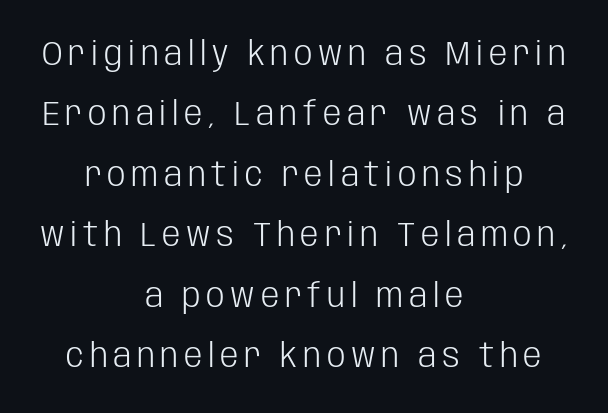
{"serif": "no", "italic": "no", "bold": "no", "weight": "light", "width": "condensed", "stroke_contrast": "low", "x_height": "large", "monospaced": "no", "underline": "no", "align": "center", "line_spacing_ratio": 1.83, "glyph_px": 33}
